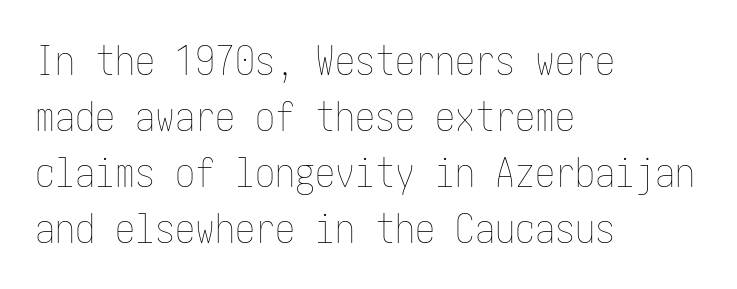
The image shows 40 px thin, condensed type, upright; set left-aligned, normal line spacing (1.4x), normal letter spacing, not underlined; low stroke contrast and a medium x-height.
